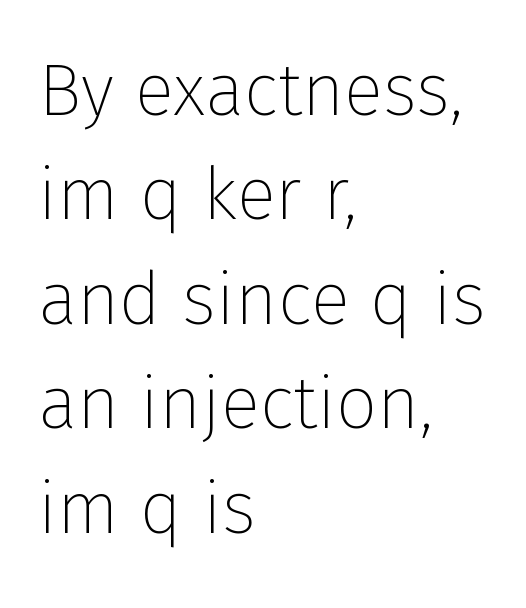
Q: Is the text bold? A: No.
Q: Is the text italic (slanted)? A: No, it is upright.
Q: Is the typeface a serif or a sans-serif typeface? A: Sans-serif.
Q: Is the text underlined? A: No.
Q: How is the paragraph aligned? A: Left-aligned.
Q: Is the spacing between letters normal or unusually wide? A: Normal.
Q: Is the spacing between lines tight, normal or loose? A: Normal.
Q: Width (condensed, normal, or wide)? A: Normal.
Q: Stroke contrast? A: Low.
Q: x-height? A: Medium.
Q: Monospaced? A: No.
